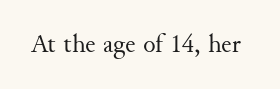
{"italic": "no", "bold": "no", "underline": "no", "letter_spacing": "normal", "letter_spacing_em": 0.0, "glyph_px": 26}
